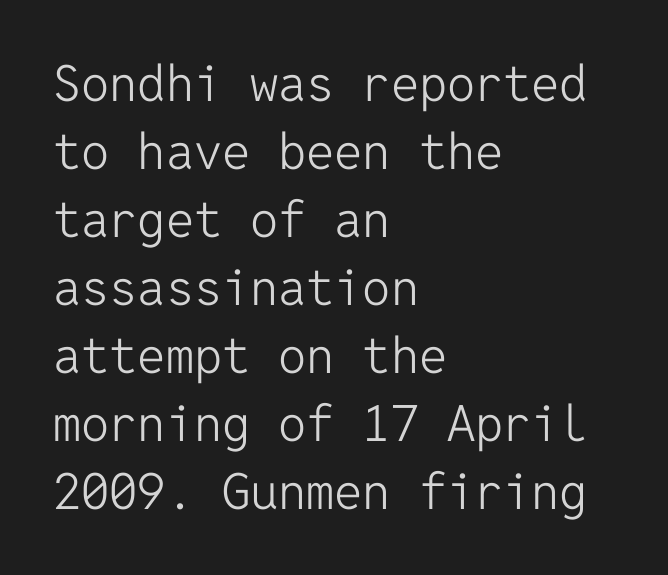
A roman cut, with each character standing at attention. Each letter's strokes conclude bluntly, with no projecting serifs. The letters look calm and open, with moderate or lighter stems. Observe the ordinary spacing: letters are neighbours, not strangers.
